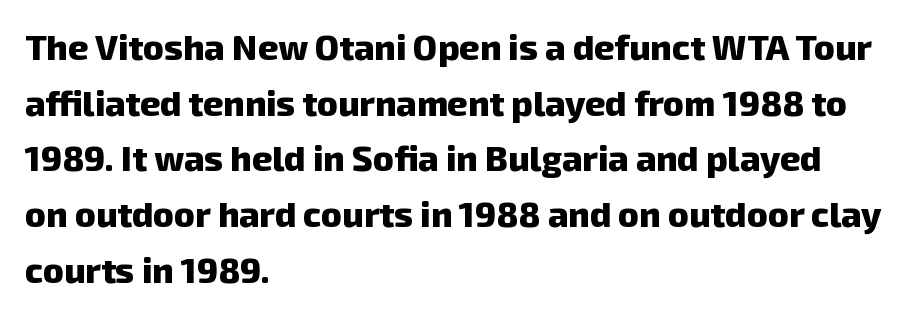
Q: Is the text bold? A: Yes.
Q: Is the typeface a serif or a sans-serif typeface? A: Sans-serif.
Q: Is the text underlined? A: No.
Q: How is the paragraph aligned? A: Left-aligned.
Q: Is the spacing between letters normal or unusually wide? A: Normal.
Q: Is the spacing between lines tight, normal or loose? A: Normal.
Q: Width (condensed, normal, or wide)? A: Normal.
Q: Stroke contrast? A: Low.
Q: x-height? A: Medium.
Q: Monospaced? A: No.
